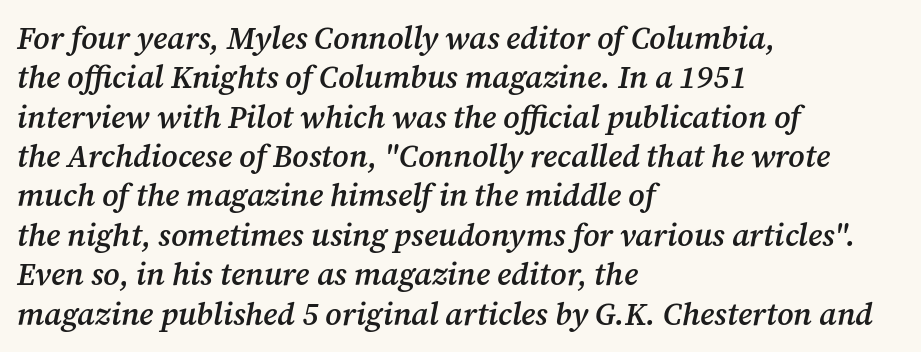
{"serif": "yes", "italic": "yes", "lean": "right", "slant_degrees": 12, "bold": "semi", "weight": "semibold", "width": "normal", "stroke_contrast": "medium", "x_height": "medium", "monospaced": "no", "underline": "no", "align": "left", "line_spacing": "normal", "line_spacing_ratio": 1.27, "letter_spacing": "normal", "letter_spacing_em": 0.0, "glyph_px": 31}
